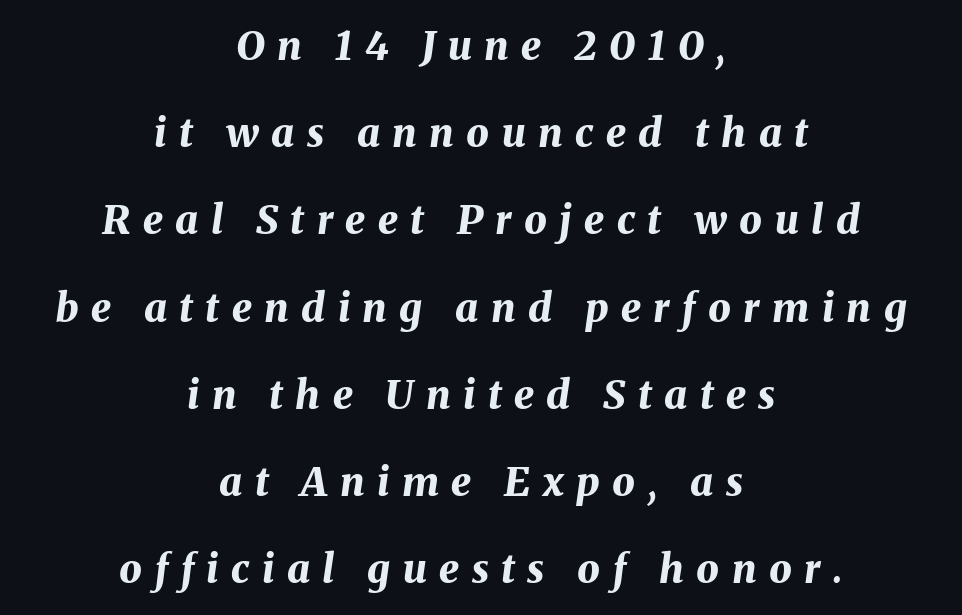
Neither beginnings nor endings align; midpoints do. Honestly, the rows look like they've been pulled way apart. Display-style spreading of the glyphs; the letterfit is very open. The words here are not underlined.
